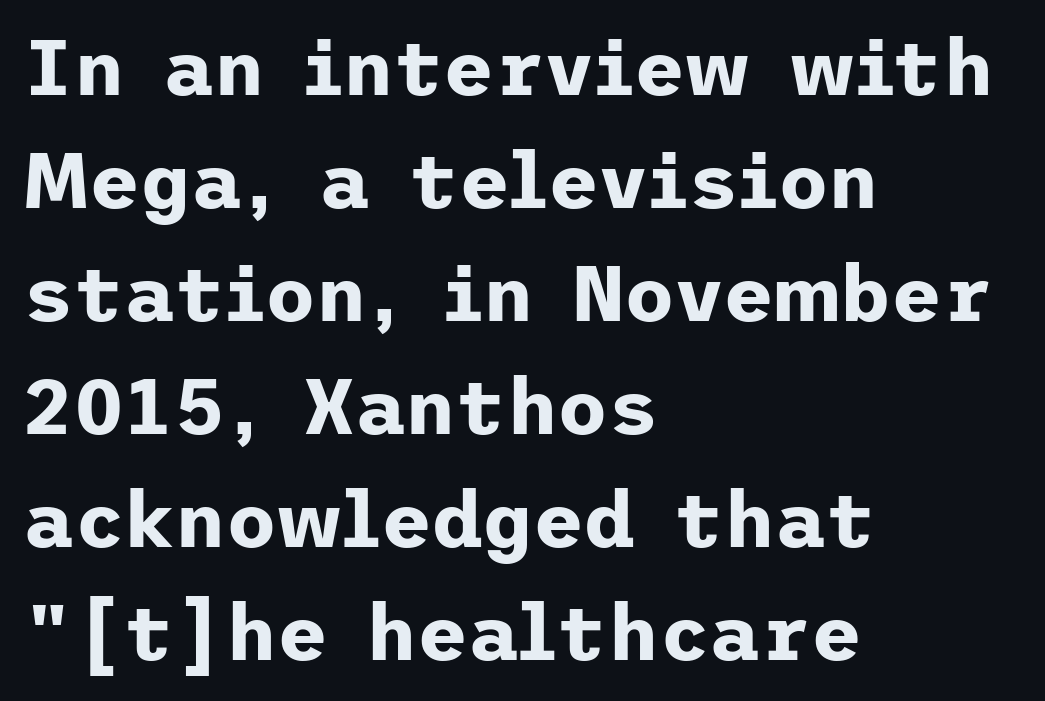
{"serif": "no", "italic": "no", "bold": "yes", "weight": "bold", "width": "normal", "stroke_contrast": "low", "x_height": "medium", "underline": "no", "align": "left", "line_spacing": "normal", "line_spacing_ratio": 1.45, "letter_spacing": "normal", "letter_spacing_em": 0.0, "glyph_px": 78}
